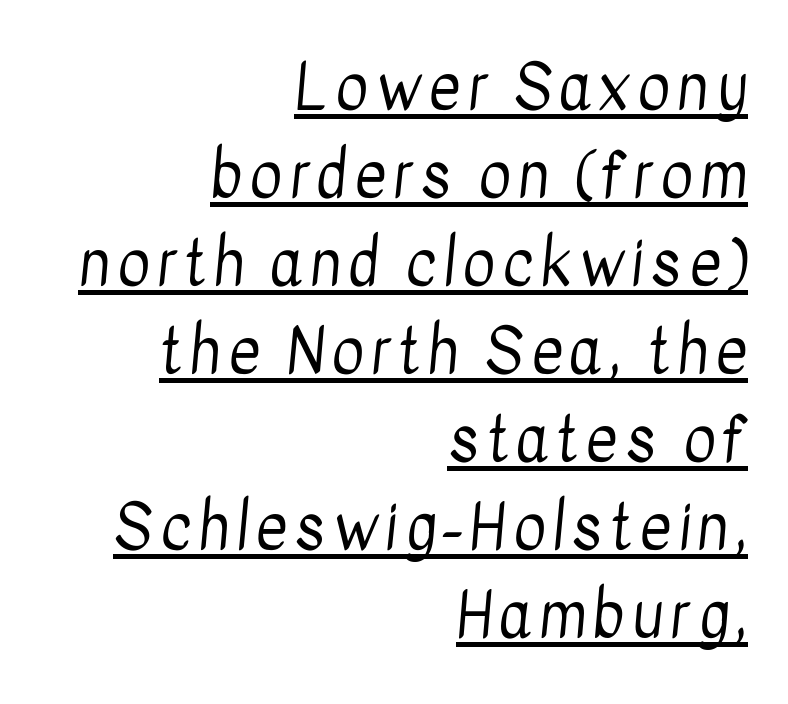
Right-aligned paragraph, ragged on the left. The face used here is a sans, in the tradition of grotesques and geometrics. A typesetter would call this proportional, since set widths differ per character. The letters look calm and open, with moderate or lighter stems.
